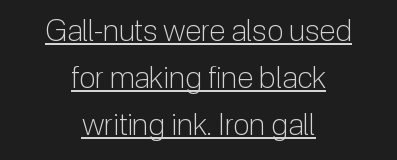
Q: Is the text bold? A: No.
Q: Is the text italic (slanted)? A: No, it is upright.
Q: Is the typeface a serif or a sans-serif typeface? A: Sans-serif.
Q: Is the text underlined? A: Yes.
Q: How is the paragraph aligned? A: Centered.
Q: Is the spacing between letters normal or unusually wide? A: Normal.
Q: Is the spacing between lines tight, normal or loose? A: Normal.
Q: Width (condensed, normal, or wide)? A: Normal.
Q: Stroke contrast? A: Low.
Q: x-height? A: Medium.
Q: Monospaced? A: No.
